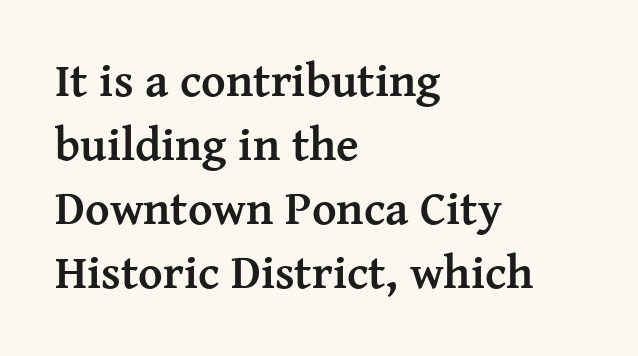
{"serif": "yes", "italic": "no", "bold": "yes", "weight": "semibold", "width": "normal", "stroke_contrast": "medium", "x_height": "medium", "monospaced": "no", "underline": "no", "align": "left", "line_spacing": "normal", "line_spacing_ratio": 1.36, "letter_spacing": "normal", "letter_spacing_em": 0.0, "glyph_px": 47}
